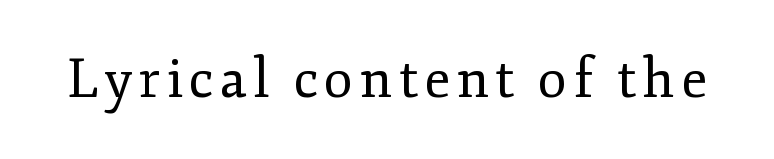
Q: Is the text bold? A: No.
Q: Is the text italic (slanted)? A: No, it is upright.
Q: Is the typeface a serif or a sans-serif typeface? A: Serif.
Q: Is the text underlined? A: No.
Q: Width (condensed, normal, or wide)? A: Normal.
Q: Stroke contrast? A: Low.
Q: x-height? A: Small.
Q: Monospaced? A: No.
